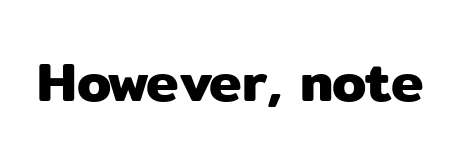
The image shows 55 px sans-serif type, upright; set normal letter spacing, not underlined; low stroke contrast and a medium x-height.
